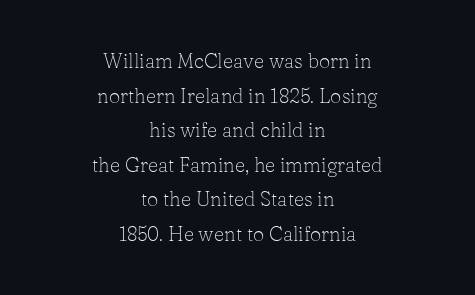
{"italic": "no", "bold": "no", "underline": "no", "align": "center", "line_spacing_ratio": 1.73, "letter_spacing": "normal", "letter_spacing_em": 0.0, "glyph_px": 20}
